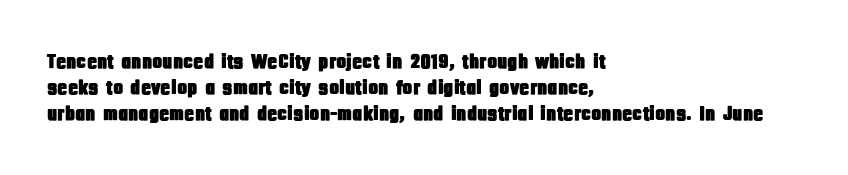
Q: Is the text italic (slanted)? A: No, it is upright.
Q: Is the text underlined? A: No.
Q: How is the paragraph aligned? A: Left-aligned.
Q: Is the spacing between letters normal or unusually wide? A: Normal.
